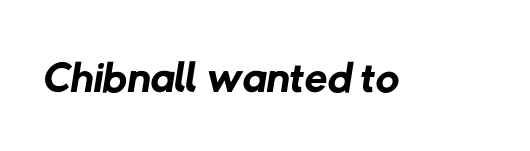
Q: Is the text bold? A: No.
Q: Is the typeface a serif or a sans-serif typeface? A: Sans-serif.
Q: Is the text underlined? A: No.
Q: Is the spacing between letters normal or unusually wide? A: Normal.
Q: Width (condensed, normal, or wide)? A: Normal.
Q: Stroke contrast? A: Low.
Q: x-height? A: Medium.
Q: Monospaced? A: No.
